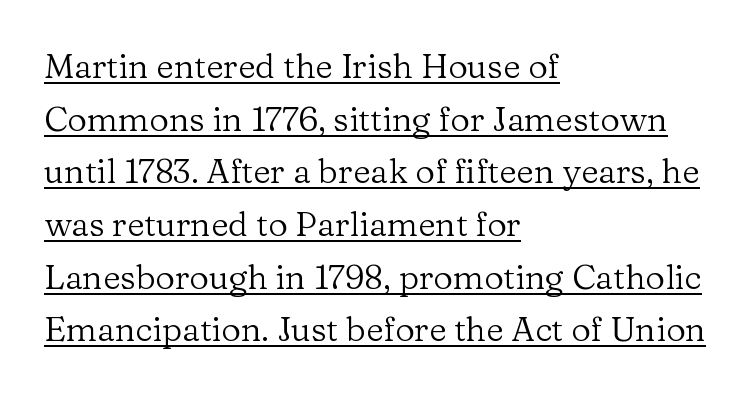
The image shows 34 px regular-weight serif type, upright; set left-aligned, normal line spacing (1.55x), normal letter spacing, underlined; low stroke contrast and a medium x-height.
